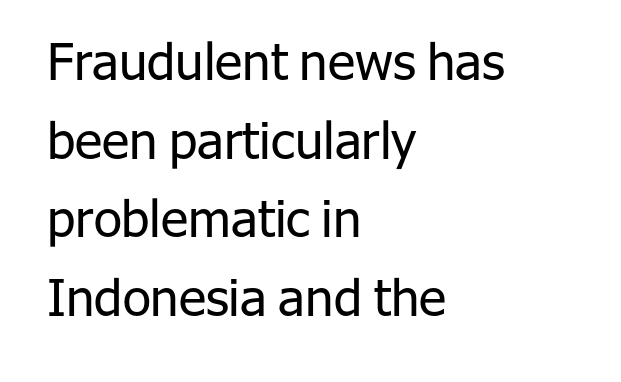
{"serif": "no", "italic": "no", "bold": "no", "weight": "regular", "width": "normal", "stroke_contrast": "low", "x_height": "medium", "monospaced": "no", "underline": "no", "align": "left", "line_spacing": "normal", "line_spacing_ratio": 1.54, "letter_spacing": "normal", "letter_spacing_em": 0.0, "glyph_px": 51}
